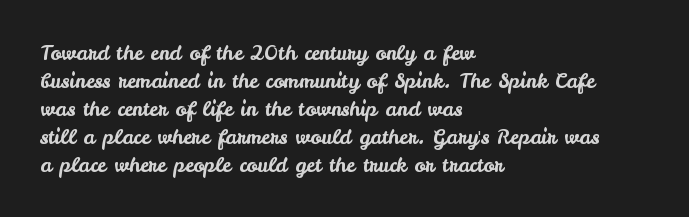
Q: Is the text italic (slanted)? A: Yes.
Q: Is the text underlined? A: No.
Q: How is the paragraph aligned? A: Left-aligned.
Q: Is the spacing between letters normal or unusually wide? A: Normal.
Q: Is the spacing between lines tight, normal or loose? A: Normal.
